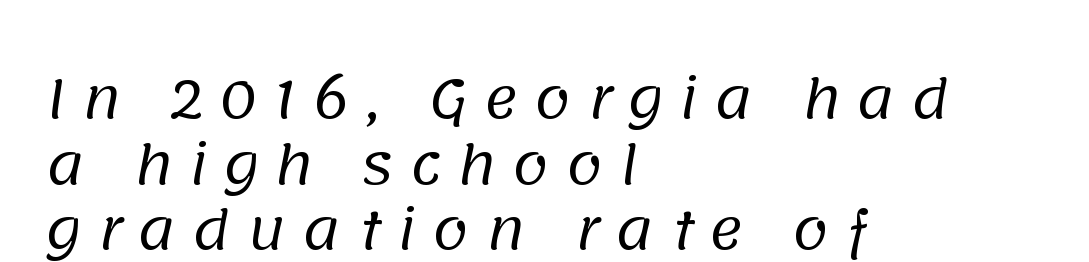
Q: Is the text bold? A: No.
Q: Is the typeface a serif or a sans-serif typeface? A: Sans-serif.
Q: Is the text underlined? A: No.
Q: How is the paragraph aligned? A: Left-aligned.
Q: Is the spacing between letters normal or unusually wide? A: Unusually wide.
Q: Width (condensed, normal, or wide)? A: Normal.
Q: Stroke contrast? A: Low.
Q: x-height? A: Large.
Q: Monospaced? A: No.
